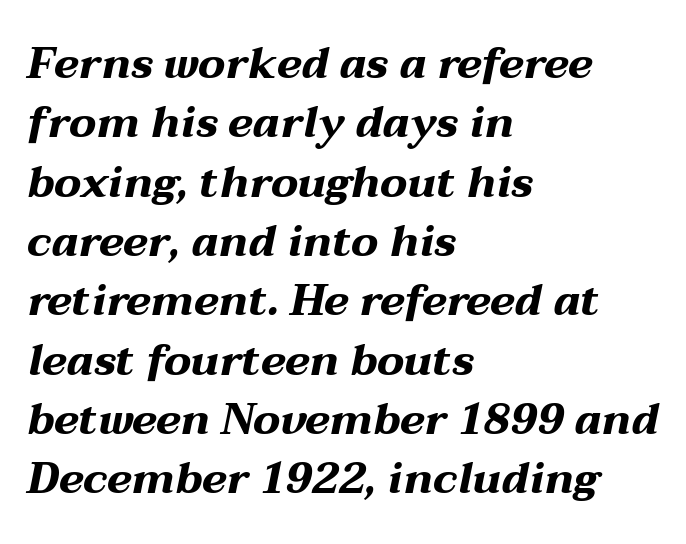
{"italic": "yes", "lean": "right", "slant_degrees": 12, "bold": "yes", "weight": "bold", "width": "wide", "stroke_contrast": "medium", "x_height": "medium", "monospaced": "no", "underline": "no", "align": "left", "line_spacing": "normal", "line_spacing_ratio": 1.38, "letter_spacing": "normal", "letter_spacing_em": 0.0, "glyph_px": 43}
